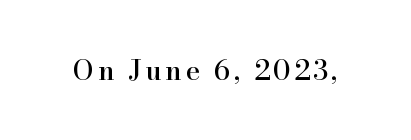
The image shows 28 px serif type, upright; set not underlined; high stroke contrast and a small x-height.
